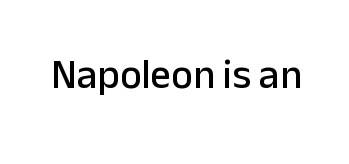
The image shows 41 px sans-serif type, upright; set normal letter spacing, not underlined; low stroke contrast and a medium x-height.
